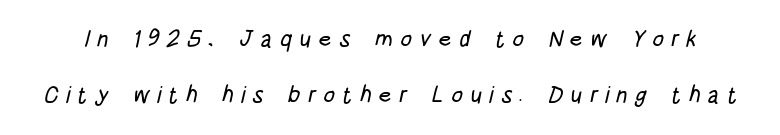
Underlining? Definitely not there. The lines are spread far apart with generous leading. These lines have a slow, spaced-out rhythm from letter to letter.
